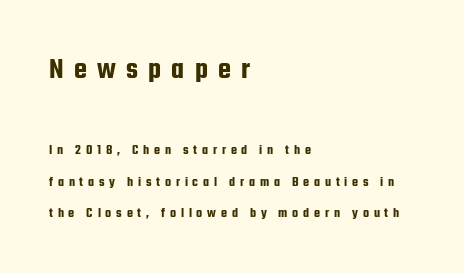
The image shows 30 px condensed sans-serif type, upright; set left-aligned, loose line spacing (2.24x), unusually wide letter spacing (+0.34 em), not underlined; the first (top) block is 2.14x larger; low stroke contrast and a medium x-height.
